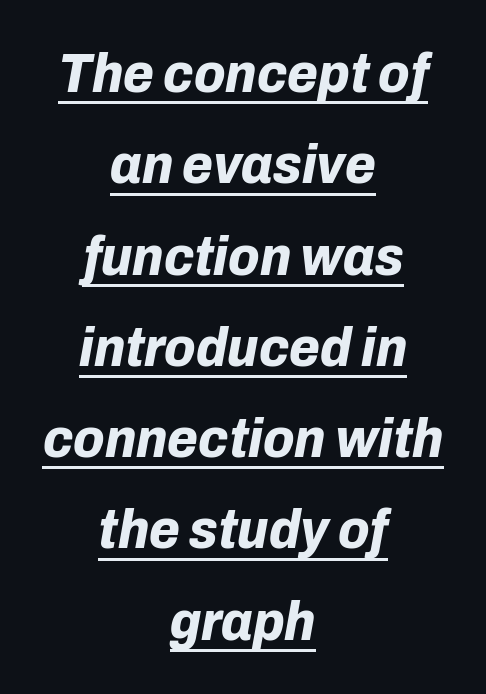
Q: Is the text bold? A: Yes.
Q: Is the text italic (slanted)? A: Yes, it leans right by about 10 degrees.
Q: Is the text underlined? A: Yes.
Q: How is the paragraph aligned? A: Centered.
Q: Is the spacing between letters normal or unusually wide? A: Normal.
Q: Is the spacing between lines tight, normal or loose? A: Normal.
Q: Width (condensed, normal, or wide)? A: Normal.
Q: Stroke contrast? A: Low.
Q: x-height? A: Medium.
Q: Monospaced? A: No.
